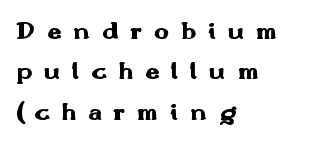
Unmarked baselines from the first word to the last. Heft: maximum for text — a bold. Horizontal alignment here is leftward, the default for most running prose. If you drew a line through each stem, it would be perfectly vertical.
